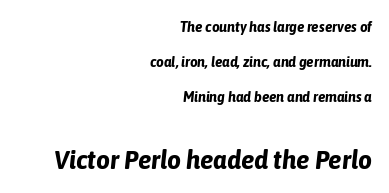
The image shows 27 px bold type, italic (leaning right); set right-aligned, loose line spacing (2.32x), normal letter spacing, not underlined; the second (bottom) block is 1.8x larger.
